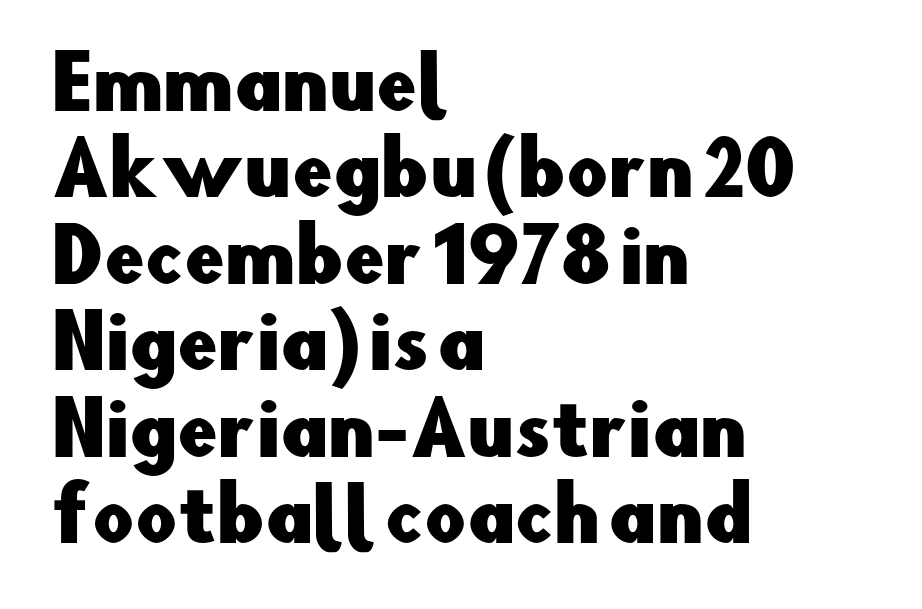
{"serif": "no", "italic": "no", "width": "normal", "stroke_contrast": "low", "x_height": "small", "monospaced": "no", "underline": "no", "align": "left", "line_spacing_ratio": 1.2, "letter_spacing": "normal", "letter_spacing_em": 0.0, "glyph_px": 72}
